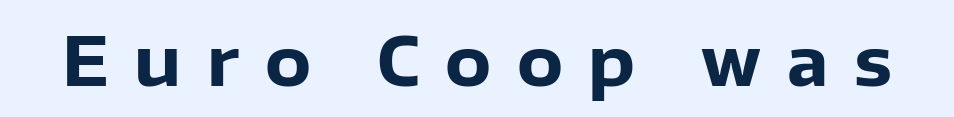
The gap between lines stays unmarked. No feet cap the strokes, marking this as sans-serif type. Bold? Absolutely — the strokes are thick and heavy. You can tell it's not italic because the verticals are truly vertical.
